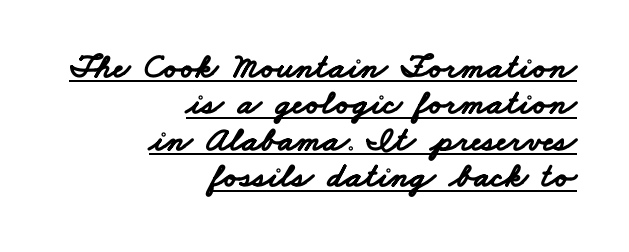
Q: Is the text bold? A: Yes.
Q: Is the typeface a serif or a sans-serif typeface? A: Sans-serif.
Q: Is the text underlined? A: Yes.
Q: How is the paragraph aligned? A: Right-aligned.
Q: Is the spacing between letters normal or unusually wide? A: Normal.
Q: Is the spacing between lines tight, normal or loose? A: Tight.
Q: Width (condensed, normal, or wide)? A: Wide.
Q: Stroke contrast? A: Low.
Q: x-height? A: Small.
Q: Monospaced? A: No.
